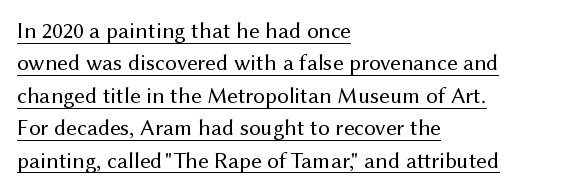
Q: Is the text bold? A: No.
Q: Is the text italic (slanted)? A: No, it is upright.
Q: Is the text underlined? A: Yes.
Q: How is the paragraph aligned? A: Left-aligned.
Q: Is the spacing between letters normal or unusually wide? A: Normal.
Q: Is the spacing between lines tight, normal or loose? A: Normal.
